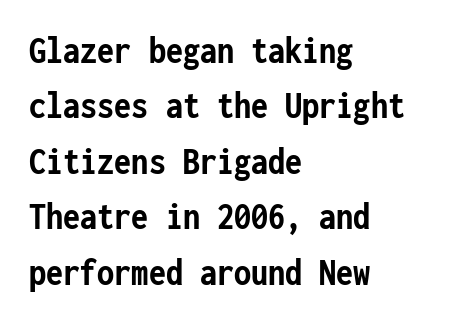
Q: Is the text bold? A: Yes.
Q: Is the text italic (slanted)? A: No, it is upright.
Q: Is the typeface a serif or a sans-serif typeface? A: Sans-serif.
Q: Is the text underlined? A: No.
Q: How is the paragraph aligned? A: Left-aligned.
Q: Is the spacing between letters normal or unusually wide? A: Normal.
Q: Is the spacing between lines tight, normal or loose? A: Normal.
Q: Width (condensed, normal, or wide)? A: Condensed.
Q: Stroke contrast? A: Low.
Q: x-height? A: Medium.
Q: Monospaced? A: Yes.
